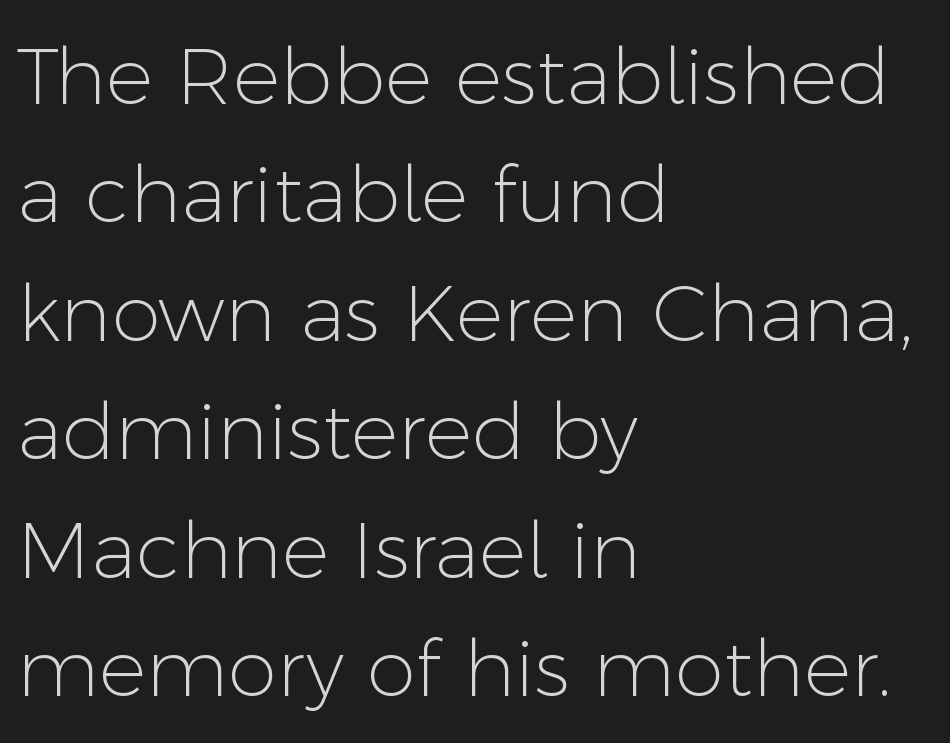
The image shows 79 px light sans-serif type, upright; set left-aligned, normal line spacing (1.5x), normal letter spacing, not underlined; low stroke contrast and a medium x-height.
